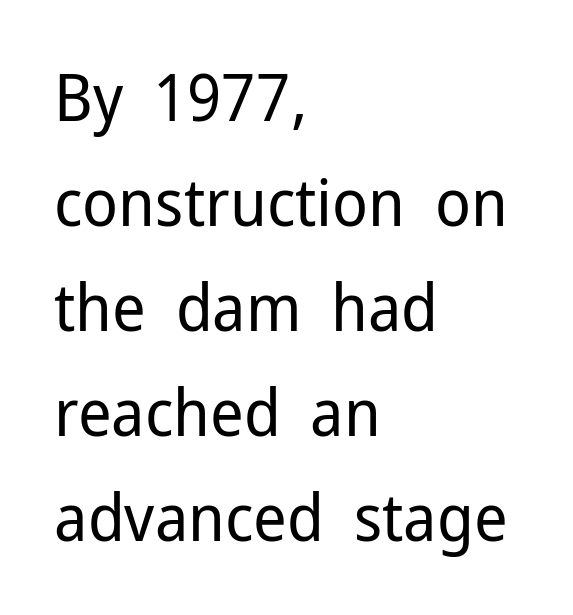
Q: Is the text bold? A: No.
Q: Is the text italic (slanted)? A: No, it is upright.
Q: Is the typeface a serif or a sans-serif typeface? A: Sans-serif.
Q: Is the text underlined? A: No.
Q: How is the paragraph aligned? A: Left-aligned.
Q: Is the spacing between letters normal or unusually wide? A: Normal.
Q: Is the spacing between lines tight, normal or loose? A: Normal.
Q: Width (condensed, normal, or wide)? A: Normal.
Q: Stroke contrast? A: Low.
Q: x-height? A: Medium.
Q: Monospaced? A: No.
